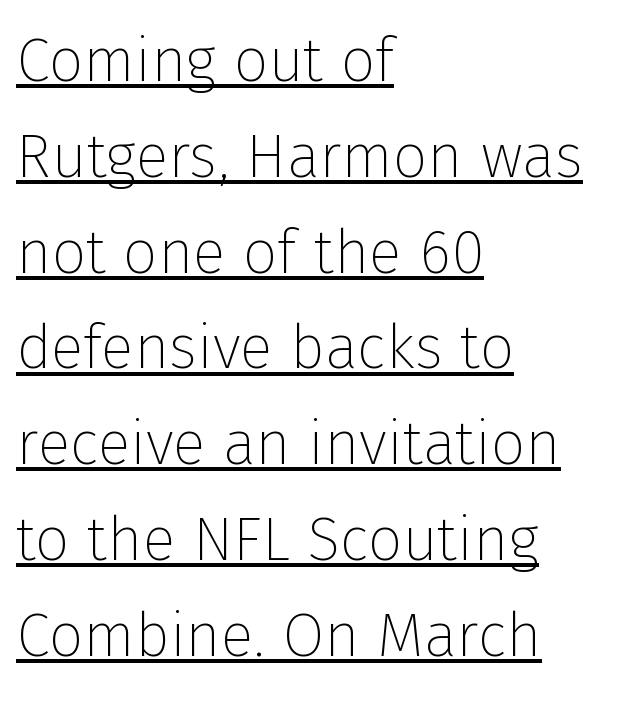
Q: Is the text bold? A: No.
Q: Is the text italic (slanted)? A: No, it is upright.
Q: Is the typeface a serif or a sans-serif typeface? A: Sans-serif.
Q: Is the text underlined? A: Yes.
Q: How is the paragraph aligned? A: Left-aligned.
Q: Is the spacing between letters normal or unusually wide? A: Normal.
Q: Is the spacing between lines tight, normal or loose? A: Normal.
Q: Width (condensed, normal, or wide)? A: Normal.
Q: Stroke contrast? A: Low.
Q: x-height? A: Medium.
Q: Monospaced? A: No.
